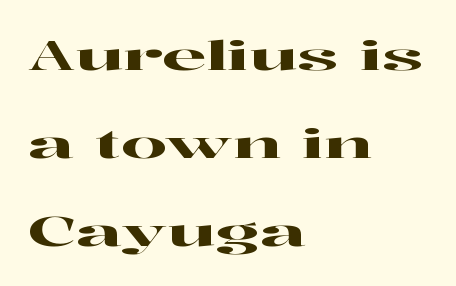
{"serif": "yes", "italic": "no", "width": "wide", "stroke_contrast": "high", "x_height": "medium", "monospaced": "no", "underline": "no", "align": "left", "line_spacing": "loose", "line_spacing_ratio": 2.2, "letter_spacing": "normal", "letter_spacing_em": 0.0, "glyph_px": 40}
